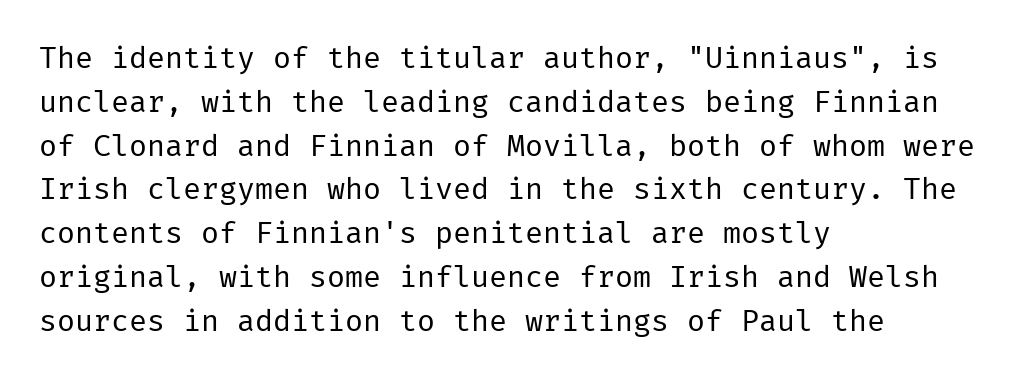
The image shows 30 px regular-weight sans-serif type, upright; set left-aligned, normal line spacing (1.46x), normal letter spacing, not underlined; low stroke contrast and a medium x-height.
